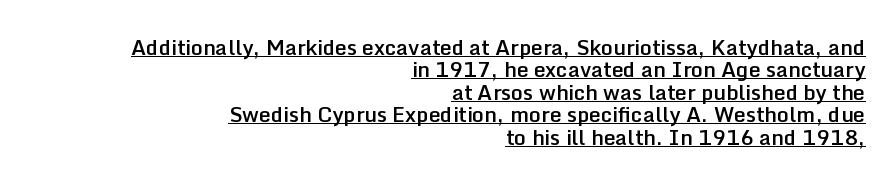
The image shows 21 px text type, upright; set right-aligned, tight line spacing (1.07x), normal letter spacing, underlined.
